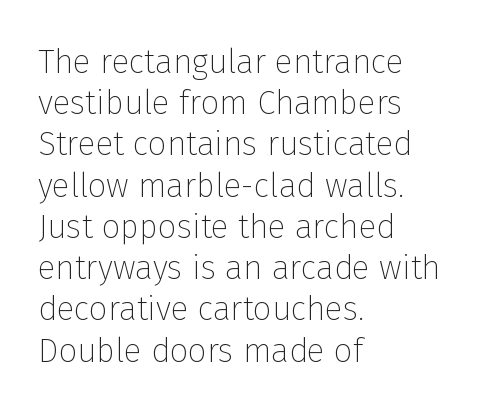
Q: Is the text bold? A: No.
Q: Is the text italic (slanted)? A: No, it is upright.
Q: Is the typeface a serif or a sans-serif typeface? A: Sans-serif.
Q: Is the text underlined? A: No.
Q: How is the paragraph aligned? A: Left-aligned.
Q: Is the spacing between letters normal or unusually wide? A: Normal.
Q: Is the spacing between lines tight, normal or loose? A: Normal.
Q: Width (condensed, normal, or wide)? A: Normal.
Q: Stroke contrast? A: Low.
Q: x-height? A: Medium.
Q: Monospaced? A: No.
